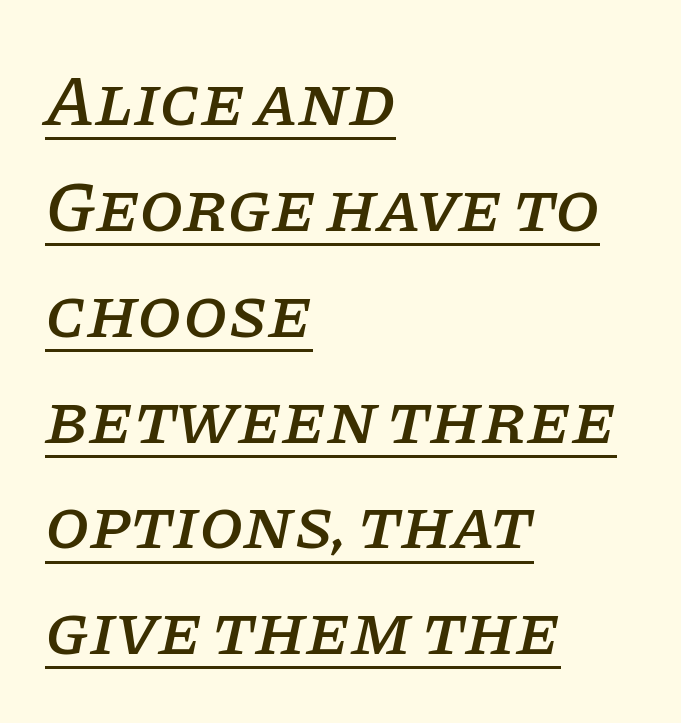
{"serif": "yes", "italic": "yes", "lean": "right", "slant_degrees": 11, "width": "normal", "stroke_contrast": "low", "x_height": "large", "monospaced": "no", "underline": "yes", "align": "left", "line_spacing": "normal", "line_spacing_ratio": 1.47, "letter_spacing": "normal", "letter_spacing_em": 0.0, "glyph_px": 72}
